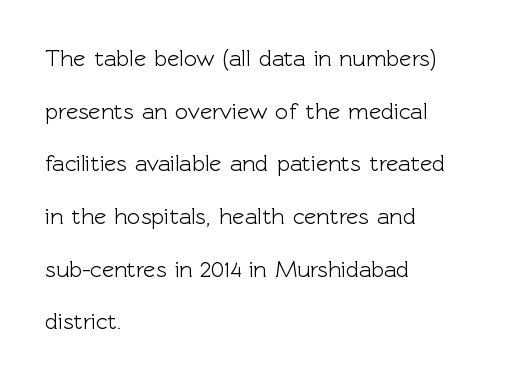
{"italic": "no", "underline": "no", "align": "left", "line_spacing": "loose", "line_spacing_ratio": 2.29, "letter_spacing": "normal", "letter_spacing_em": 0.0, "glyph_px": 23}
